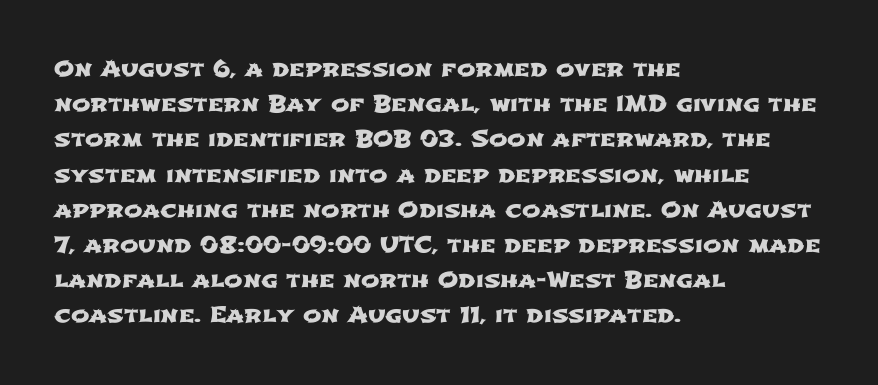
{"underline": "no", "align": "left", "line_spacing": "normal", "line_spacing_ratio": 1.6, "letter_spacing": "normal", "letter_spacing_em": 0.0, "glyph_px": 22}
